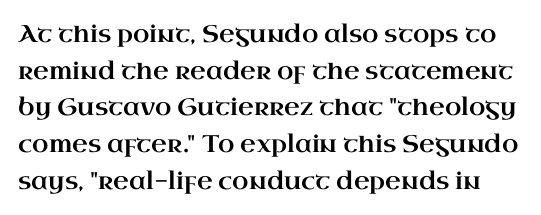
Quick note: interline space is typical. In terms of posture, this sample is upright. Default kerning and tracking; the words read as compact shapes. Has an underline been added? It has not.
